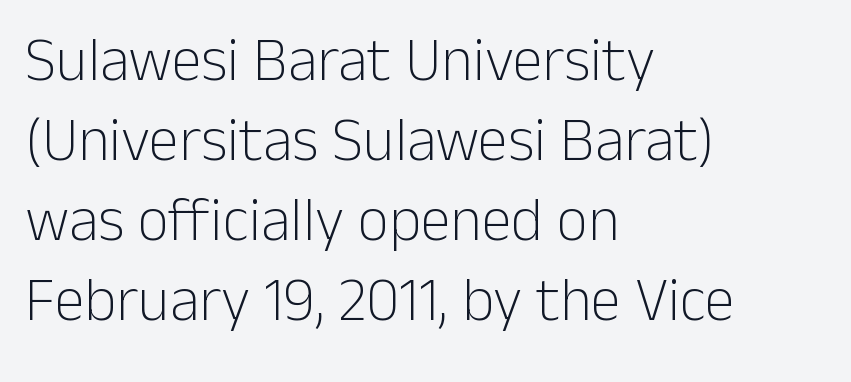
Q: Is the text bold? A: No.
Q: Is the text italic (slanted)? A: No, it is upright.
Q: Is the typeface a serif or a sans-serif typeface? A: Sans-serif.
Q: Is the text underlined? A: No.
Q: How is the paragraph aligned? A: Left-aligned.
Q: Is the spacing between letters normal or unusually wide? A: Normal.
Q: Is the spacing between lines tight, normal or loose? A: Normal.
Q: Width (condensed, normal, or wide)? A: Normal.
Q: Stroke contrast? A: Low.
Q: x-height? A: Medium.
Q: Monospaced? A: No.
